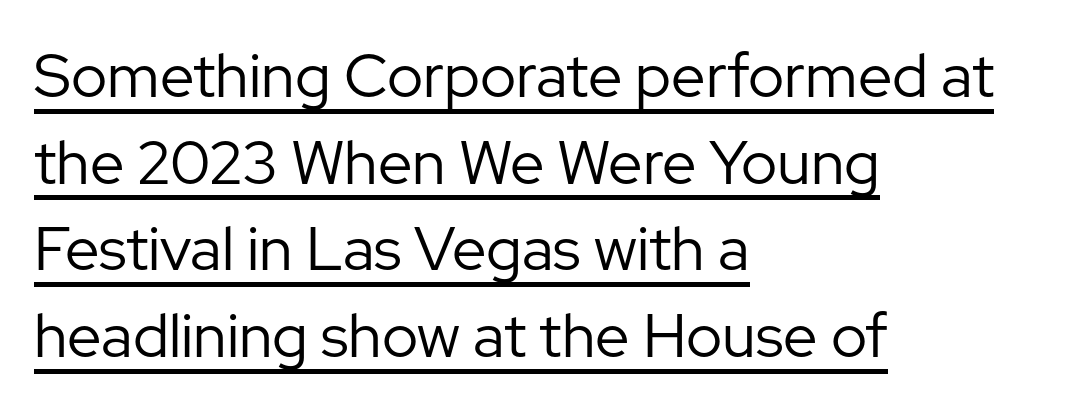
Like a heading marked for emphasis, these lines bear an underscore. Short note: letters normally spaced. A classic flush-left, rag-right setting is used for this passage. Normally led — the rows are evenly, conventionally spaced.
